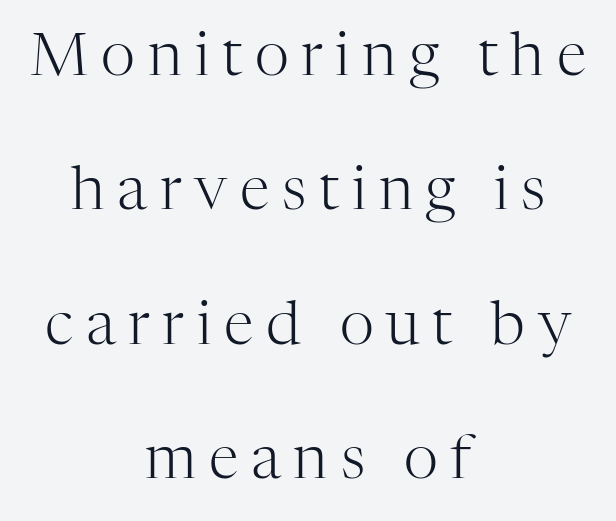
Small tapered or slab feet sit at the stroke ends, so this counts as serif. Looks like regular typesetting: each glyph gets only the width it needs. This sample uses expanded letter spacing, leaving extra air between glyphs. Only glyphs here, with clear space below each row.
